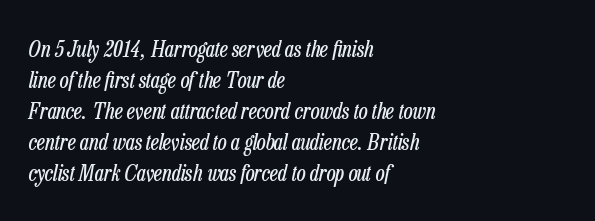
{"italic": "yes", "lean": "right", "slant_degrees": 13, "bold": "no", "underline": "no", "align": "left", "line_spacing": "normal", "line_spacing_ratio": 1.41, "letter_spacing": "normal", "letter_spacing_em": 0.0, "glyph_px": 22}
